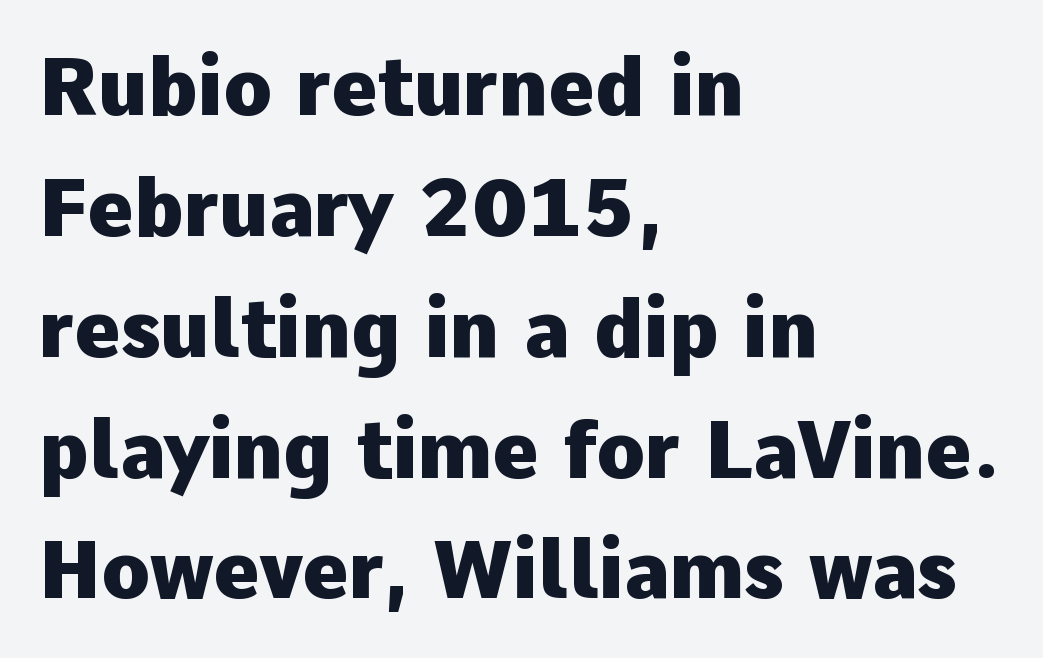
Clear beneath every line of the passage. Quick note: not italic, upright. The letters are bold, with thick, heavy strokes. The block of text has a typical density, with ordinary space between rows.
